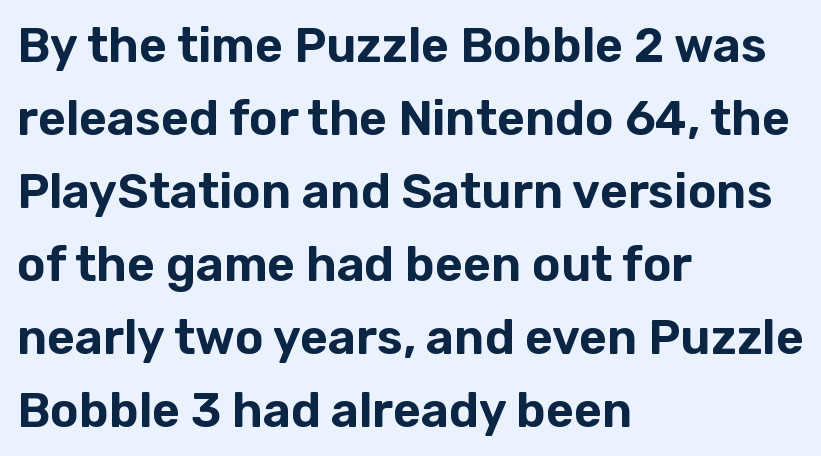
Examine the stroke ends and you'll find no serifs. Descender tails drop into unmarked territory. The letters stand straight up with perfectly vertical stems. Notice how descenders clear the ascenders below comfortably — that's standard leading.
